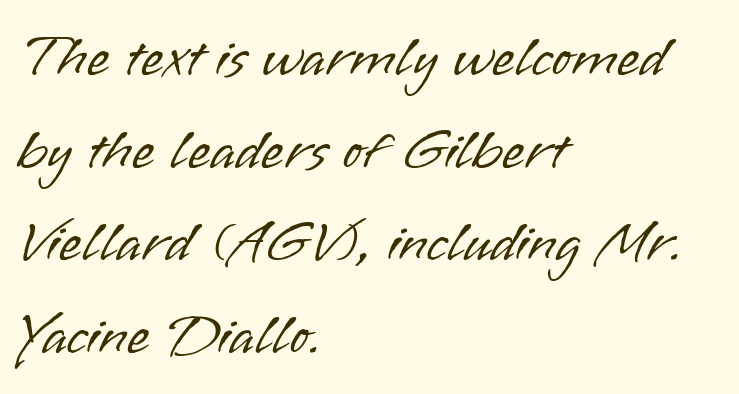
The image shows 59 px light sans-serif type; set left-aligned, normal line spacing (1.57x), normal letter spacing, not underlined; low stroke contrast and a small x-height.
